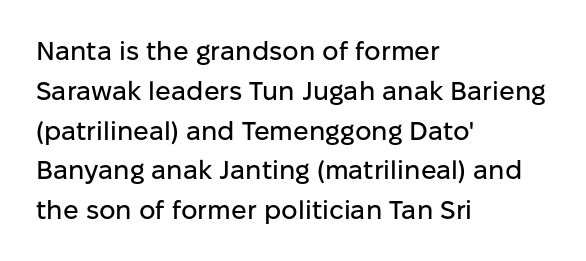
{"italic": "no", "underline": "no", "align": "left", "line_spacing": "normal", "line_spacing_ratio": 1.53, "letter_spacing": "normal", "letter_spacing_em": 0.0, "glyph_px": 26}
